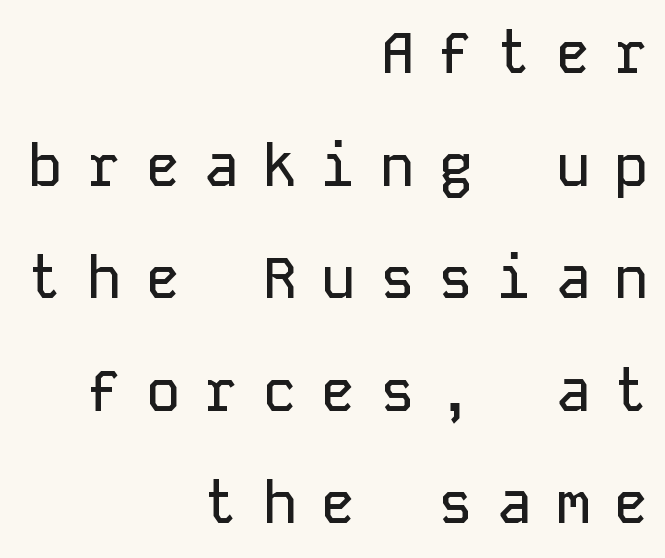
{"serif": "no", "italic": "no", "width": "normal", "stroke_contrast": "low", "x_height": "medium", "monospaced": "yes", "underline": "no", "align": "right", "line_spacing": "loose", "line_spacing_ratio": 1.94, "letter_spacing": "wide", "letter_spacing_em": 0.41, "glyph_px": 58}
